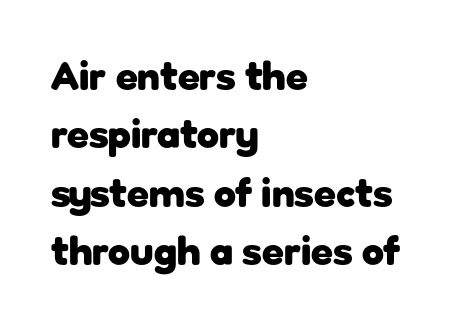
The image shows 40 px heavy sans-serif type, upright; set left-aligned, normal line spacing (1.46x), normal letter spacing, not underlined; low stroke contrast and a medium x-height.
